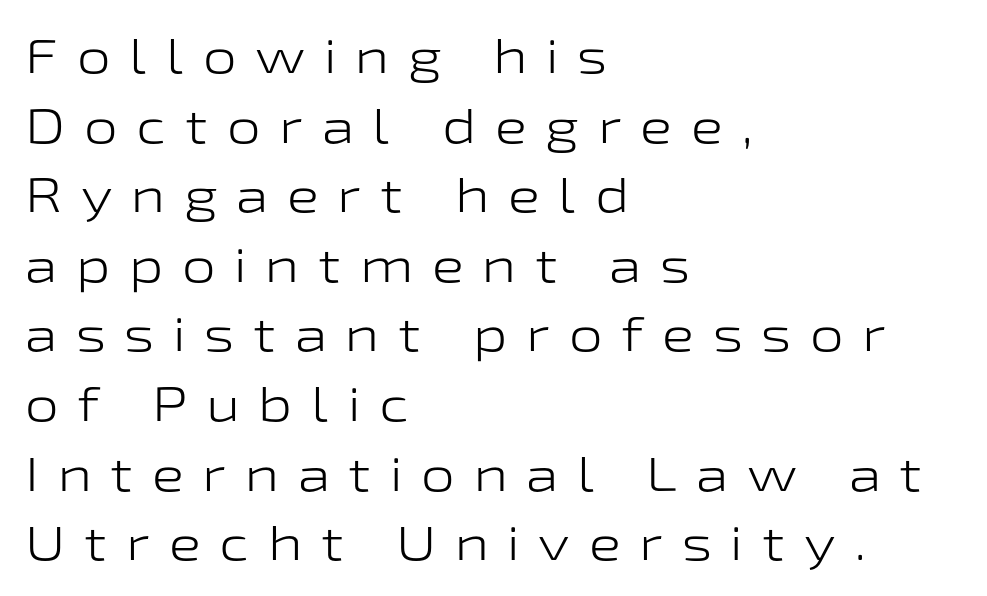
Think standard paragraph weight, or any step lighter than that. The passage shown is typed in a proportional face where columns would drift. Does the lettering tilt? It doesn't — this is upright. The letters carry no serifs — their stems end cleanly without finishing strokes.
